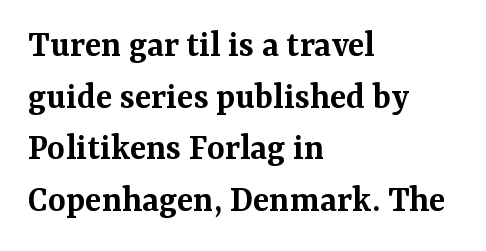
Q: Is the text bold? A: Semi-bold.
Q: Is the text italic (slanted)? A: No, it is upright.
Q: Is the typeface a serif or a sans-serif typeface? A: Serif.
Q: Is the text underlined? A: No.
Q: How is the paragraph aligned? A: Left-aligned.
Q: Is the spacing between letters normal or unusually wide? A: Normal.
Q: Is the spacing between lines tight, normal or loose? A: Normal.
Q: Width (condensed, normal, or wide)? A: Normal.
Q: Stroke contrast? A: Medium.
Q: x-height? A: Medium.
Q: Monospaced? A: No.
